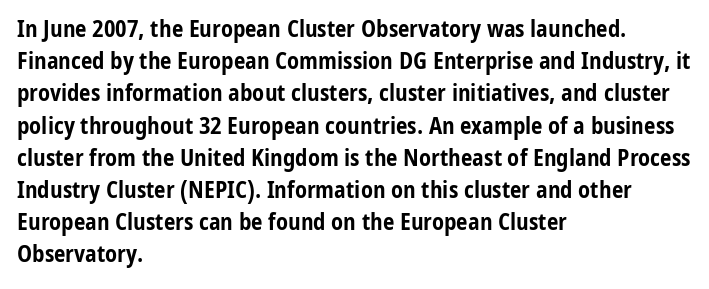
{"italic": "no", "bold": "yes", "underline": "no", "align": "left", "line_spacing": "normal", "line_spacing_ratio": 1.4, "letter_spacing": "normal", "letter_spacing_em": 0.0, "glyph_px": 23}
